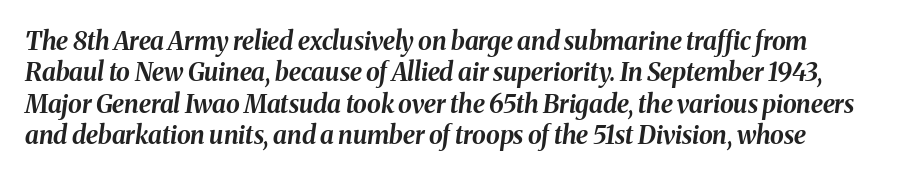
The image shows 25 px bold type, italic (leaning right); set normal line spacing (1.26x), normal letter spacing, not underlined.
